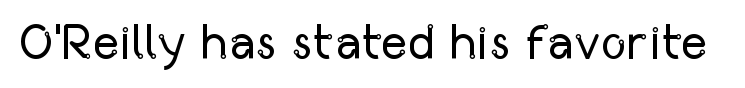
Q: Is the text bold? A: No.
Q: Is the text italic (slanted)? A: No, it is upright.
Q: Is the typeface a serif or a sans-serif typeface? A: Sans-serif.
Q: Is the text underlined? A: No.
Q: Is the spacing between letters normal or unusually wide? A: Normal.
Q: Width (condensed, normal, or wide)? A: Condensed.
Q: Stroke contrast? A: Low.
Q: x-height? A: Medium.
Q: Monospaced? A: No.
